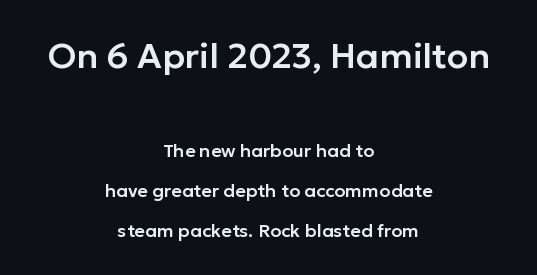
Q: Is the text italic (slanted)? A: No, it is upright.
Q: Is the typeface a serif or a sans-serif typeface? A: Sans-serif.
Q: Is the text underlined? A: No.
Q: How is the paragraph aligned? A: Centered.
Q: Is the spacing between letters normal or unusually wide? A: Normal.
Q: Is the spacing between lines tight, normal or loose? A: Loose.
Q: Which block of text is set in a larger size, the first (top) or the second (bottom)? A: The first (top) one.
Q: Width (condensed, normal, or wide)? A: Normal.
Q: Stroke contrast? A: Low.
Q: x-height? A: Medium.
Q: Monospaced? A: No.
